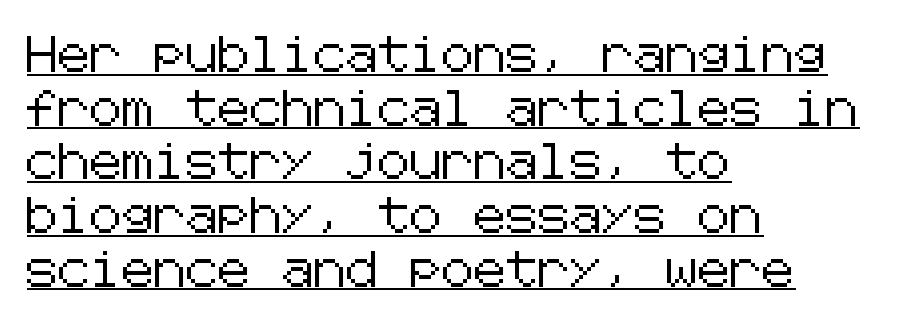
The image shows 36 px sans-serif type, upright; set left-aligned, normal line spacing (1.49x), normal letter spacing, underlined; low stroke contrast and a medium x-height.
